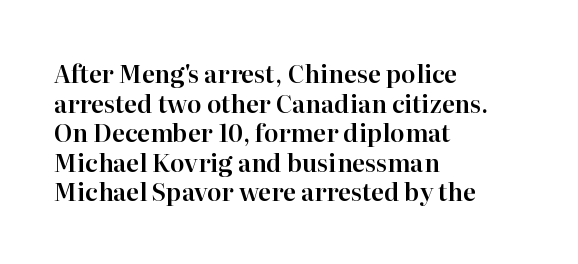
Q: Is the text italic (slanted)? A: No, it is upright.
Q: Is the text underlined? A: No.
Q: How is the paragraph aligned? A: Left-aligned.
Q: Is the spacing between letters normal or unusually wide? A: Normal.
